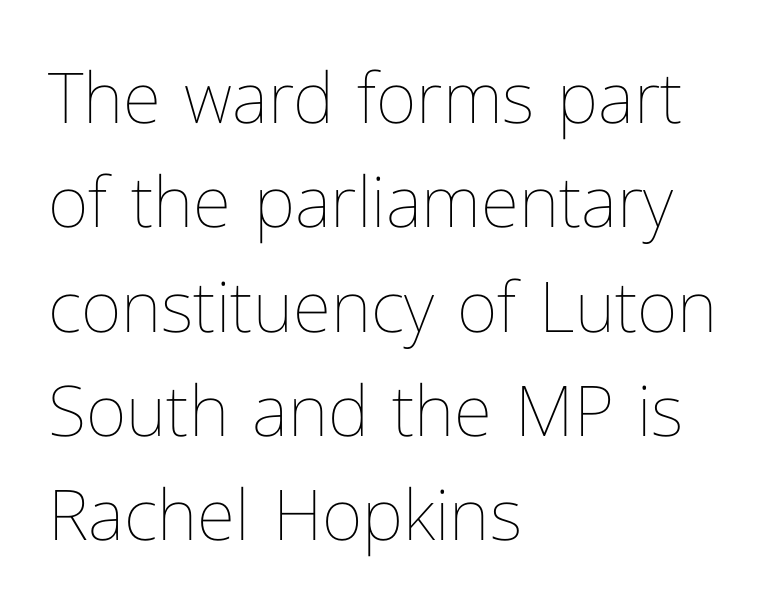
This sample uses an upright cut, with every glyph sitting square on the baseline. The face looks like a standard text weight, possibly lighter. Character widths vary here, with narrow letters taking less room than wide ones. Type without underlining. Is there much room between lines? A standard amount, neither cramped nor airy. The letters sit at their default tracking, neither squeezed nor spread.
